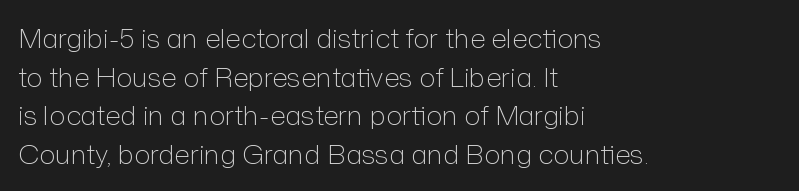
Q: Is the text bold? A: No.
Q: Is the text italic (slanted)? A: No, it is upright.
Q: Is the text underlined? A: No.
Q: How is the paragraph aligned? A: Left-aligned.
Q: Is the spacing between letters normal or unusually wide? A: Normal.
Q: Is the spacing between lines tight, normal or loose? A: Normal.
